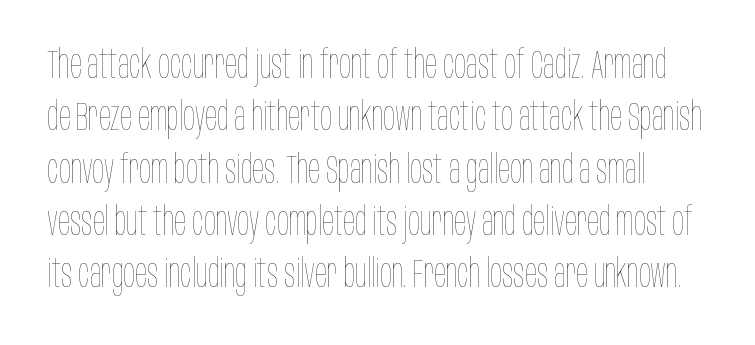
{"italic": "no", "bold": "no", "weight": "thin", "width": "condensed", "stroke_contrast": "low", "x_height": "large", "monospaced": "no", "underline": "no", "line_spacing": "normal", "line_spacing_ratio": 1.34, "letter_spacing": "normal", "letter_spacing_em": 0.0, "glyph_px": 39}
